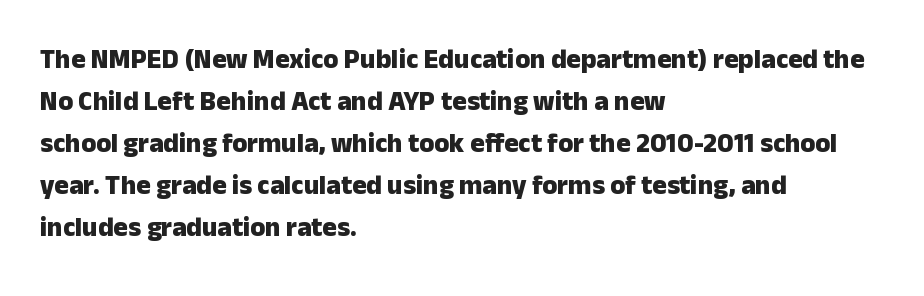
The image shows 27 px bold type, upright; set left-aligned, normal line spacing (1.56x), normal letter spacing, not underlined.
